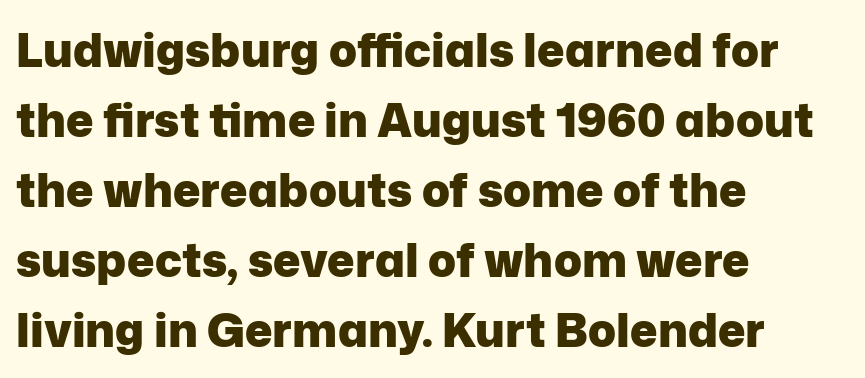
Q: Is the text bold? A: Yes.
Q: Is the text italic (slanted)? A: No, it is upright.
Q: Is the typeface a serif or a sans-serif typeface? A: Sans-serif.
Q: Is the text underlined? A: No.
Q: How is the paragraph aligned? A: Left-aligned.
Q: Is the spacing between letters normal or unusually wide? A: Normal.
Q: Is the spacing between lines tight, normal or loose? A: Normal.
Q: Width (condensed, normal, or wide)? A: Normal.
Q: Stroke contrast? A: Low.
Q: x-height? A: Medium.
Q: Monospaced? A: No.
